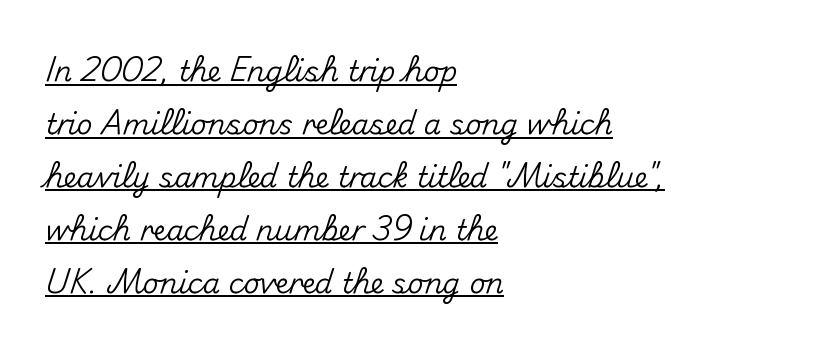
{"serif": "no", "width": "normal", "stroke_contrast": "medium", "x_height": "small", "monospaced": "no", "underline": "yes", "align": "left", "line_spacing_ratio": 1.89, "letter_spacing": "normal", "letter_spacing_em": 0.0, "glyph_px": 28}
